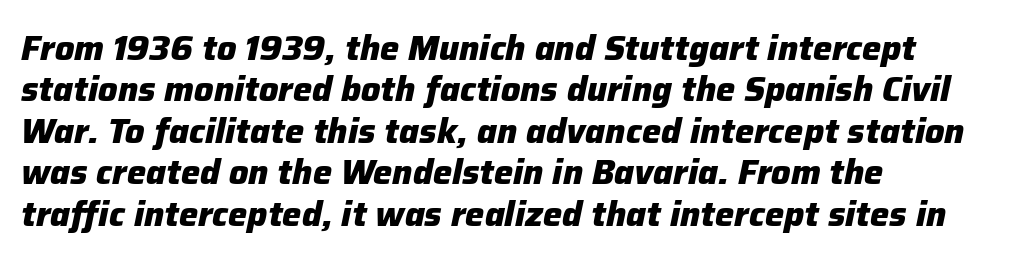
The words here are not underlined. The compositor pushed each line to the left boundary. Short note: letters normally spaced. Chunky letters — that's bold for sure.
